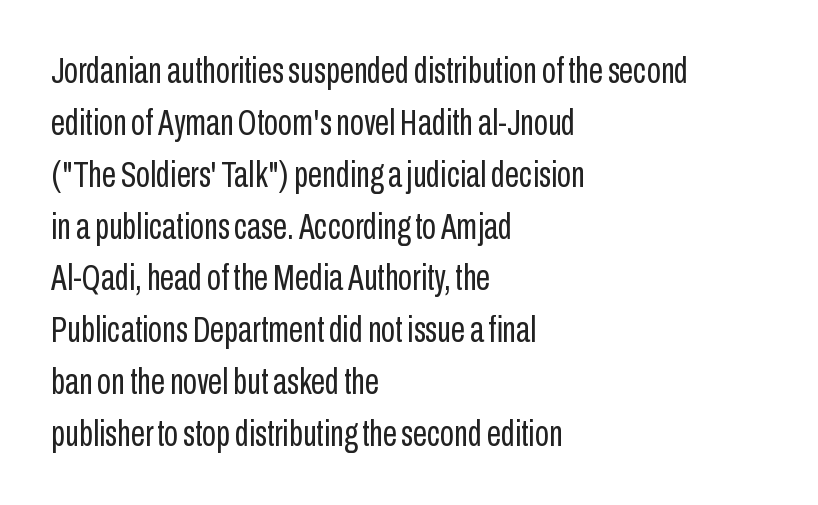
The image shows 36 px regular-weight, condensed sans-serif type, upright; set left-aligned, normal line spacing (1.44x), normal letter spacing, not underlined; low stroke contrast and a medium x-height.
